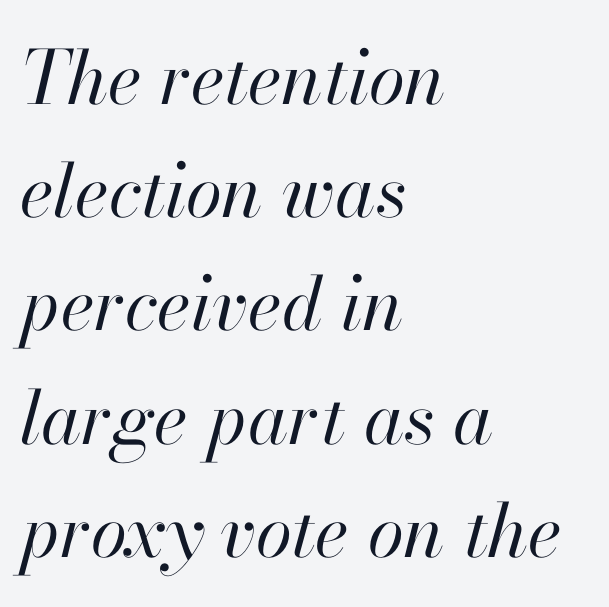
{"italic": "yes", "lean": "right", "slant_degrees": 13, "bold": "no", "weight": "regular", "width": "normal", "stroke_contrast": "high", "x_height": "small", "monospaced": "no", "underline": "no", "align": "left", "line_spacing": "normal", "line_spacing_ratio": 1.53, "letter_spacing": "normal", "letter_spacing_em": 0.0, "glyph_px": 74}
